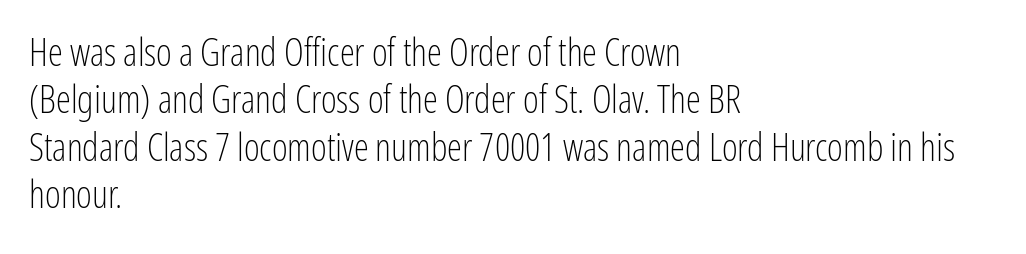
The image shows 38 px light, condensed sans-serif type, upright; set left-aligned, normal line spacing (1.25x), normal letter spacing, not underlined; low stroke contrast and a medium x-height.
